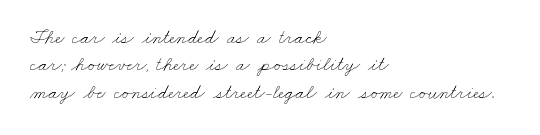
Heaviness? Minimal to ordinary, like unemphasized prose. The passage shown has conventional tracking throughout. Glance below the letters and you will spot only blank space. These lines stack with their left ends in a neat column.
